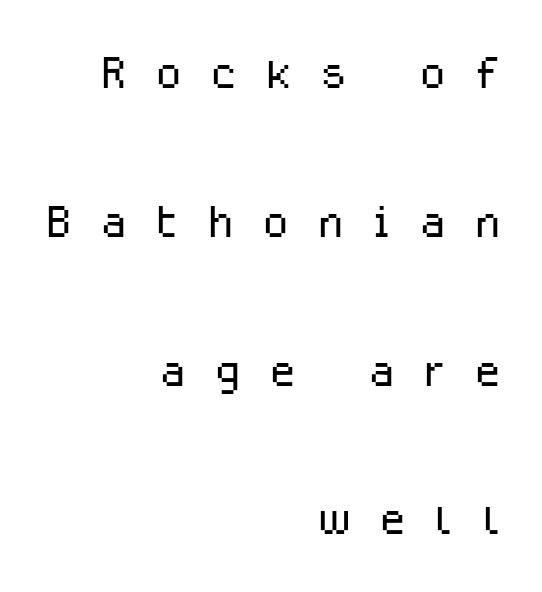
{"serif": "no", "italic": "no", "bold": "no", "weight": "light", "width": "normal", "stroke_contrast": "low", "x_height": "medium", "monospaced": "no", "underline": "no", "align": "right", "line_spacing": "loose", "line_spacing_ratio": 2.4, "letter_spacing": "wide", "letter_spacing_em": 0.45, "glyph_px": 62}
